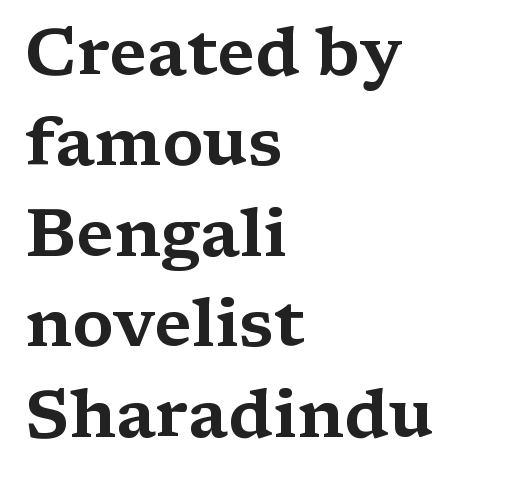
Only glyphs here, with clear space below each row. To sum up the face: it has serifs. The typesetter chose a ragged-right arrangement here. Style check: upright.
